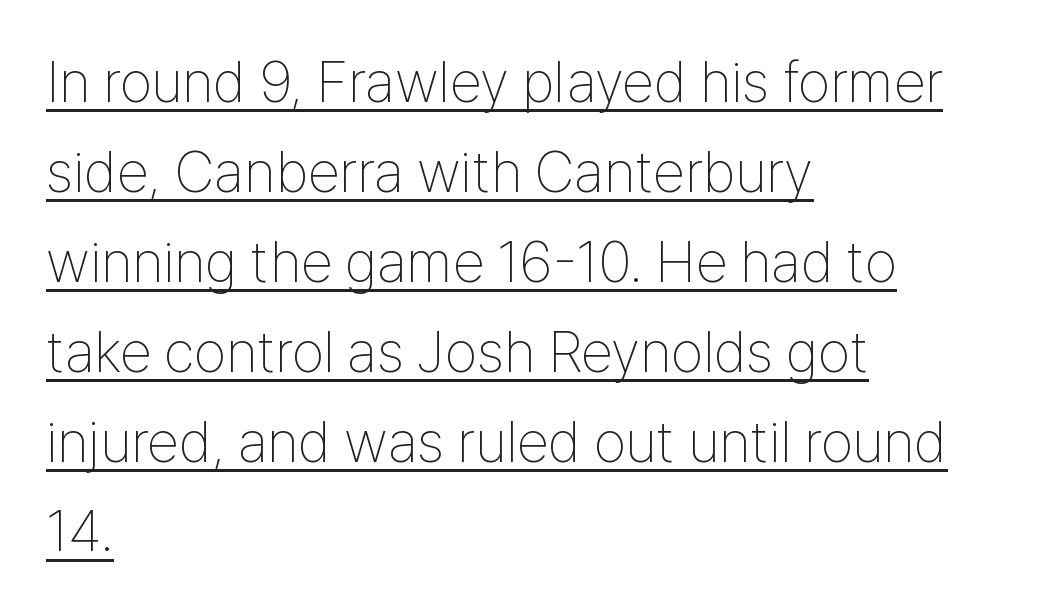
Q: Is the text bold? A: No.
Q: Is the text italic (slanted)? A: No, it is upright.
Q: Is the typeface a serif or a sans-serif typeface? A: Sans-serif.
Q: Is the text underlined? A: Yes.
Q: How is the paragraph aligned? A: Left-aligned.
Q: Is the spacing between letters normal or unusually wide? A: Normal.
Q: Is the spacing between lines tight, normal or loose? A: Normal.
Q: Width (condensed, normal, or wide)? A: Condensed.
Q: Stroke contrast? A: Low.
Q: x-height? A: Medium.
Q: Monospaced? A: No.
